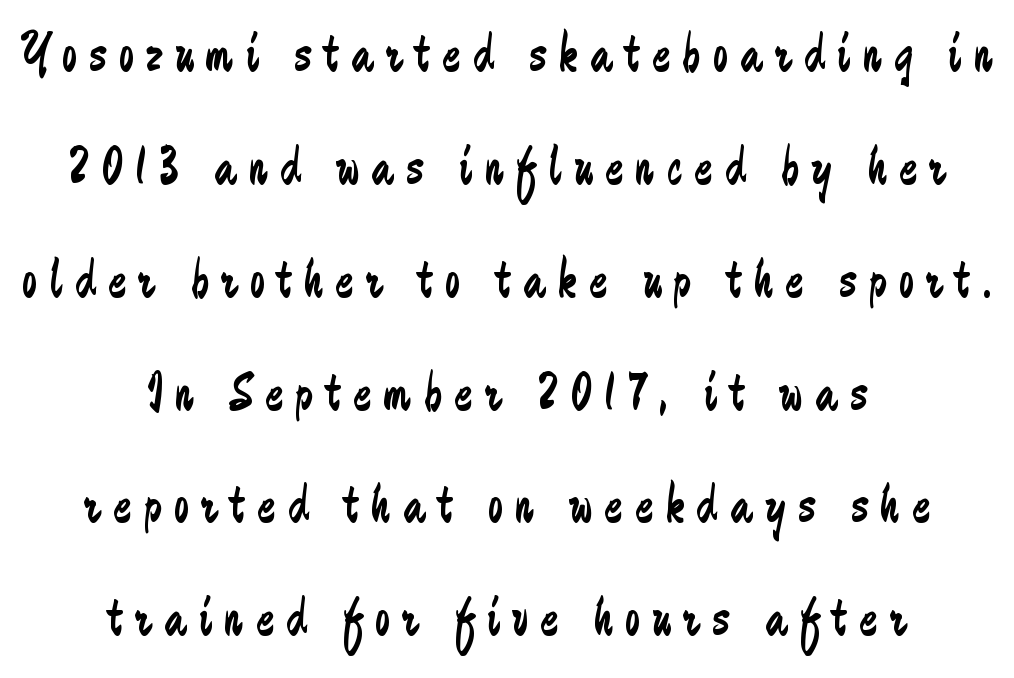
{"serif": "no", "bold": "no", "weight": "regular", "width": "condensed", "stroke_contrast": "low", "x_height": "small", "monospaced": "no", "underline": "no", "align": "center", "line_spacing": "loose", "line_spacing_ratio": 2.09, "letter_spacing": "wide", "letter_spacing_em": 0.23, "glyph_px": 54}
